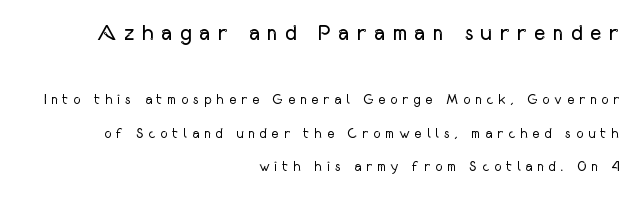
{"italic": "no", "bold": "no", "underline": "no", "align": "right", "line_spacing": "loose", "line_spacing_ratio": 2.39, "letter_spacing": "wide", "letter_spacing_em": 0.33, "larger_block": "first", "size_ratio": 1.57, "glyph_px": 22}
